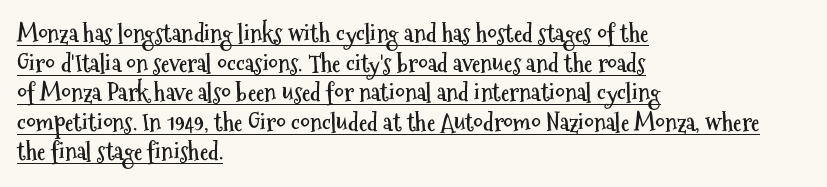
Q: Is the text bold? A: Yes.
Q: Is the text italic (slanted)? A: No, it is upright.
Q: Is the text underlined? A: Yes.
Q: How is the paragraph aligned? A: Left-aligned.
Q: Is the spacing between letters normal or unusually wide? A: Normal.
